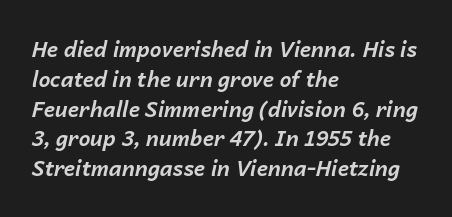
Reading down the block, your eye returns to a fixed left position each line. Posture: slanted. Decoration check: the copy has no underline. How heavy is the stroke? Heavy — this is a bold. Default kerning and tracking; the words read as compact shapes. A normal amount of white space separates one row of letters from the next.
